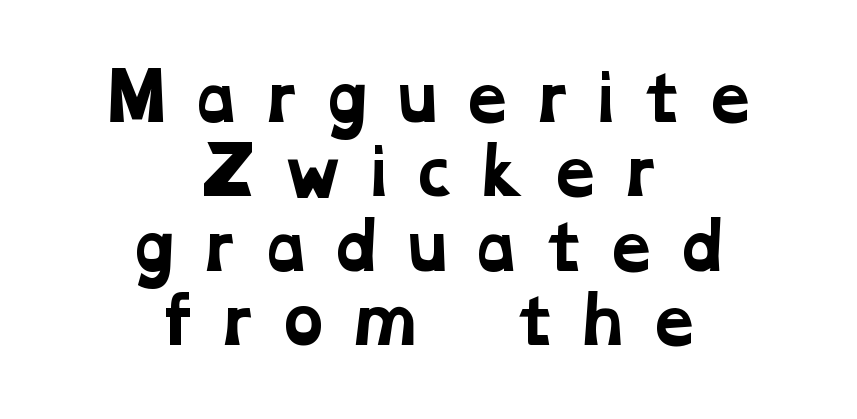
Q: Is the text bold? A: Yes.
Q: Is the typeface a serif or a sans-serif typeface? A: Serif.
Q: Is the text underlined? A: No.
Q: How is the paragraph aligned? A: Centered.
Q: Is the spacing between letters normal or unusually wide? A: Unusually wide.
Q: Width (condensed, normal, or wide)? A: Wide.
Q: Stroke contrast? A: Low.
Q: x-height? A: Medium.
Q: Monospaced? A: No.
